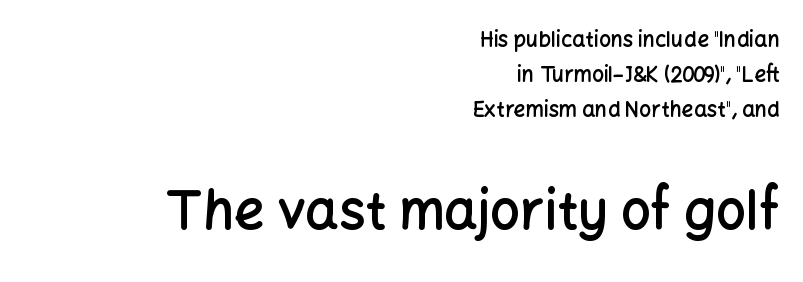
Q: Is the text bold? A: Semi-bold.
Q: Is the text italic (slanted)? A: No, it is upright.
Q: Is the typeface a serif or a sans-serif typeface? A: Sans-serif.
Q: Is the text underlined? A: No.
Q: How is the paragraph aligned? A: Right-aligned.
Q: Is the spacing between letters normal or unusually wide? A: Normal.
Q: Is the spacing between lines tight, normal or loose? A: Normal.
Q: Which block of text is set in a larger size, the first (top) or the second (bottom)? A: The second (bottom) one.
Q: Width (condensed, normal, or wide)? A: Normal.
Q: Stroke contrast? A: Low.
Q: x-height? A: Medium.
Q: Monospaced? A: No.
